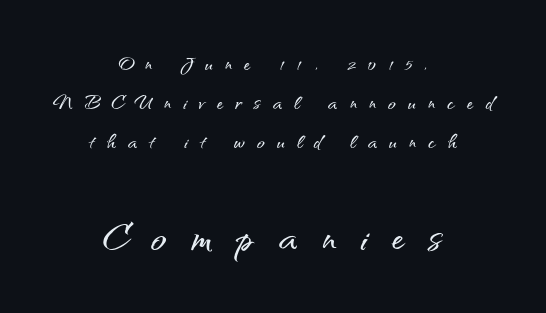
Is the lower block the larger one? Yes — the lower block carries the bigger type. Looks like regular typesetting: each glyph gets only the width it needs. Inter-character spacing is expanded well beyond the font's built-in metrics. A bare baseline throughout the passage. A typesetter would call this leading conventional body-copy spacing.
